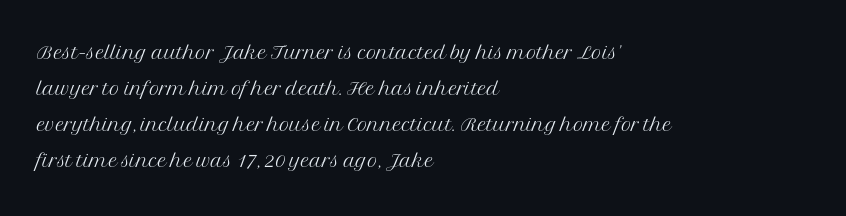
Q: Is the text bold? A: No.
Q: Is the text italic (slanted)? A: Yes.
Q: Is the typeface a serif or a sans-serif typeface? A: Serif.
Q: Is the text underlined? A: No.
Q: How is the paragraph aligned? A: Left-aligned.
Q: Is the spacing between letters normal or unusually wide? A: Normal.
Q: Is the spacing between lines tight, normal or loose? A: Normal.
Q: Width (condensed, normal, or wide)? A: Normal.
Q: Stroke contrast? A: Medium.
Q: x-height? A: Medium.
Q: Monospaced? A: No.
